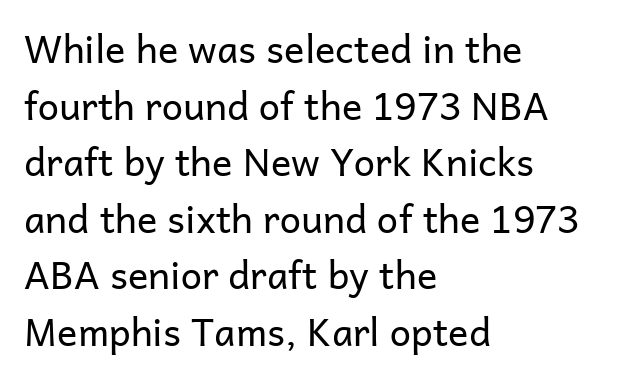
{"serif": "no", "italic": "no", "bold": "no", "weight": "regular", "width": "normal", "stroke_contrast": "low", "x_height": "medium", "monospaced": "no", "underline": "no", "align": "left", "line_spacing": "normal", "line_spacing_ratio": 1.49, "letter_spacing": "normal", "letter_spacing_em": 0.0, "glyph_px": 38}
